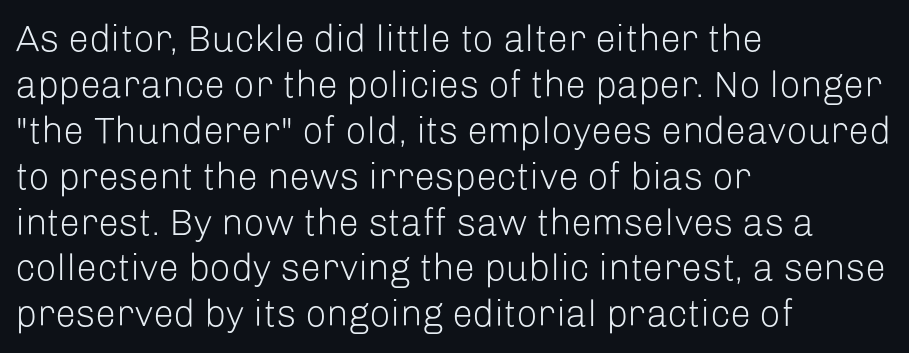
Q: Is the text bold? A: No.
Q: Is the text italic (slanted)? A: No, it is upright.
Q: Is the typeface a serif or a sans-serif typeface? A: Sans-serif.
Q: Is the text underlined? A: No.
Q: How is the paragraph aligned? A: Left-aligned.
Q: Is the spacing between letters normal or unusually wide? A: Normal.
Q: Width (condensed, normal, or wide)? A: Normal.
Q: Stroke contrast? A: Low.
Q: x-height? A: Medium.
Q: Monospaced? A: No.
